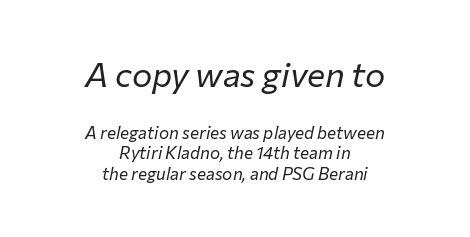
{"italic": "yes", "lean": "right", "slant_degrees": 12, "bold": "no", "weight": "regular", "width": "normal", "stroke_contrast": "low", "x_height": "medium", "monospaced": "no", "underline": "no", "align": "center", "line_spacing_ratio": 1.22, "letter_spacing": "normal", "letter_spacing_em": 0.0, "larger_block": "first", "size_ratio": 2.0, "glyph_px": 34}
